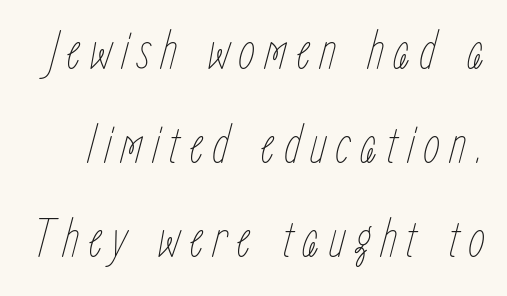
The image shows 55 px thin, condensed type, italic (leaning right); set line spacing 1.71x, not underlined; low stroke contrast and a medium x-height.
